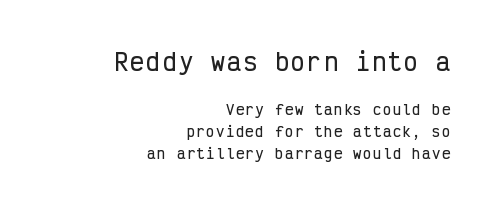
{"italic": "no", "underline": "no", "align": "right", "line_spacing": "normal", "line_spacing_ratio": 1.56, "larger_block": "first", "size_ratio": 1.64, "glyph_px": 23}
